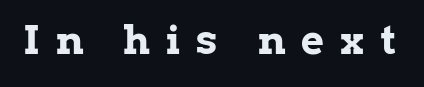
The image shows 40 px bold serif type, upright; set unusually wide letter spacing (+0.4 em), not underlined; low stroke contrast and a medium x-height.
